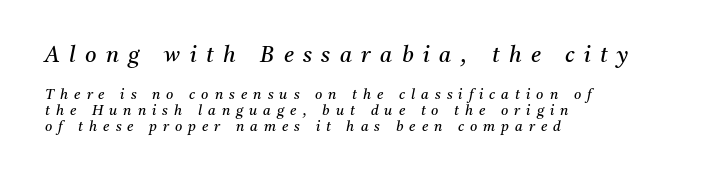
Q: Is the text bold? A: No.
Q: Is the text italic (slanted)? A: Yes, it leans right by about 11 degrees.
Q: Is the text underlined? A: No.
Q: How is the paragraph aligned? A: Left-aligned.
Q: Is the spacing between letters normal or unusually wide? A: Unusually wide.
Q: Is the spacing between lines tight, normal or loose? A: Tight.
Q: Which block of text is set in a larger size, the first (top) or the second (bottom)? A: The first (top) one.
